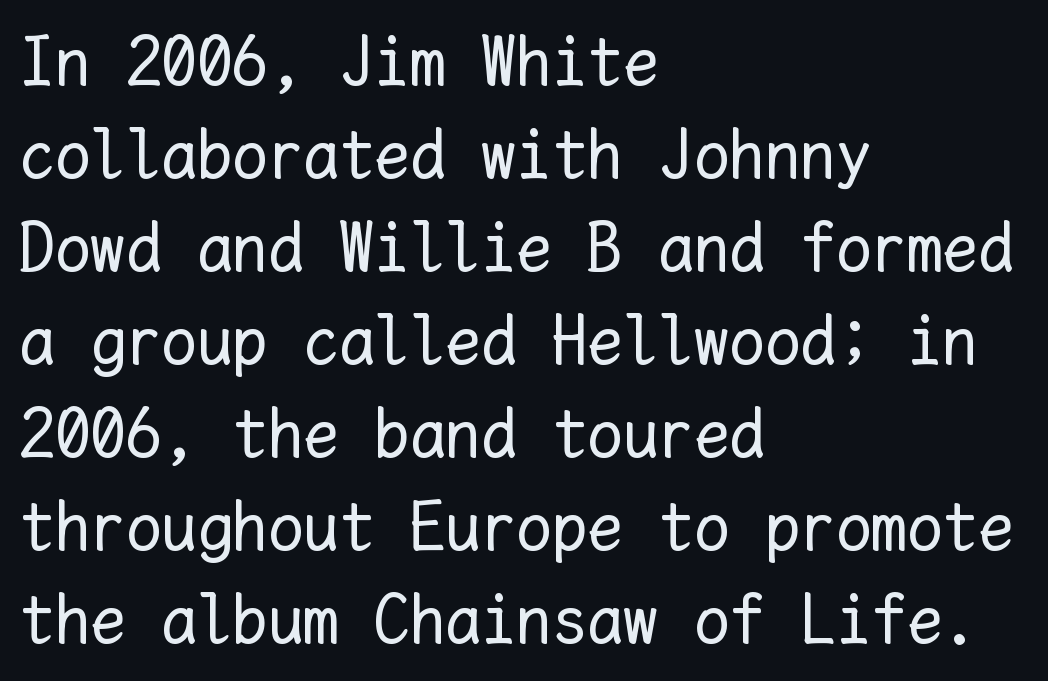
Q: Is the text bold? A: No.
Q: Is the text italic (slanted)? A: No, it is upright.
Q: Is the text underlined? A: No.
Q: How is the paragraph aligned? A: Left-aligned.
Q: Is the spacing between letters normal or unusually wide? A: Normal.
Q: Is the spacing between lines tight, normal or loose? A: Normal.
Q: Width (condensed, normal, or wide)? A: Normal.
Q: Stroke contrast? A: Low.
Q: x-height? A: Medium.
Q: Monospaced? A: Yes.
